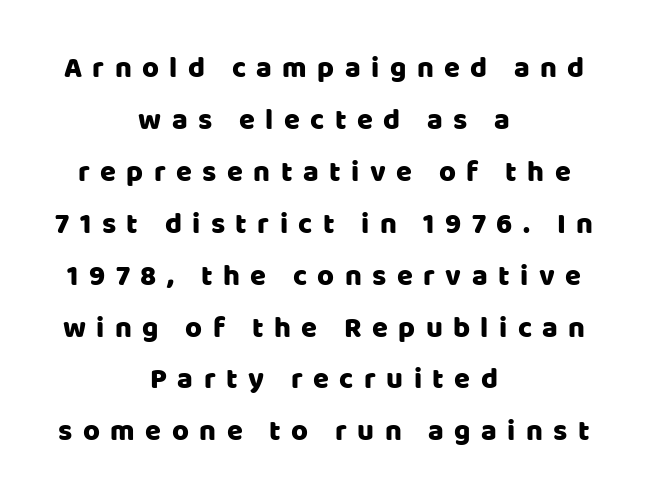
{"serif": "no", "italic": "no", "width": "normal", "stroke_contrast": "low", "x_height": "large", "monospaced": "no", "underline": "no", "align": "center", "line_spacing_ratio": 1.79, "letter_spacing": "wide", "letter_spacing_em": 0.36, "glyph_px": 29}
